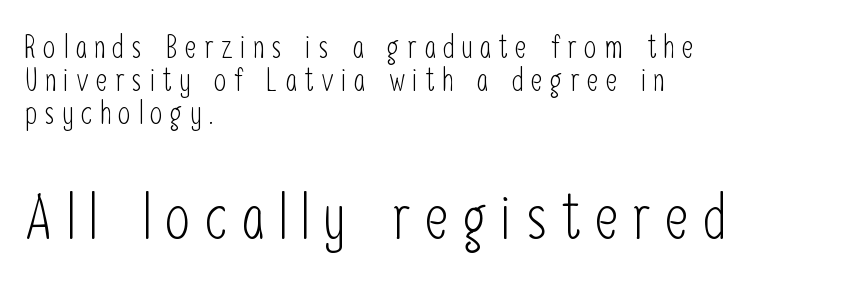
Q: Is the text bold? A: No.
Q: Is the text italic (slanted)? A: No, it is upright.
Q: Is the typeface a serif or a sans-serif typeface? A: Sans-serif.
Q: Is the text underlined? A: No.
Q: How is the paragraph aligned? A: Left-aligned.
Q: Is the spacing between letters normal or unusually wide? A: Unusually wide.
Q: Is the spacing between lines tight, normal or loose? A: Tight.
Q: Which block of text is set in a larger size, the first (top) or the second (bottom)? A: The second (bottom) one.
Q: Width (condensed, normal, or wide)? A: Condensed.
Q: Stroke contrast? A: Low.
Q: x-height? A: Medium.
Q: Monospaced? A: No.
